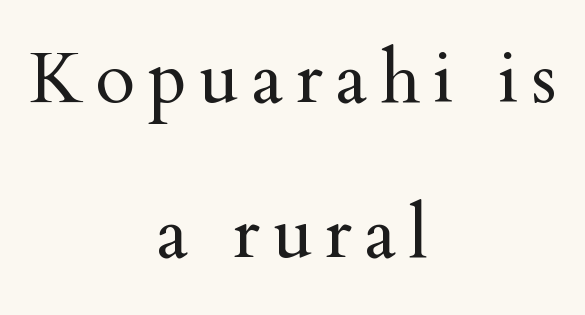
The image shows 73 px regular-weight serif type, upright; set centered, loose line spacing (2.13x), not underlined; medium stroke contrast and a small x-height.
